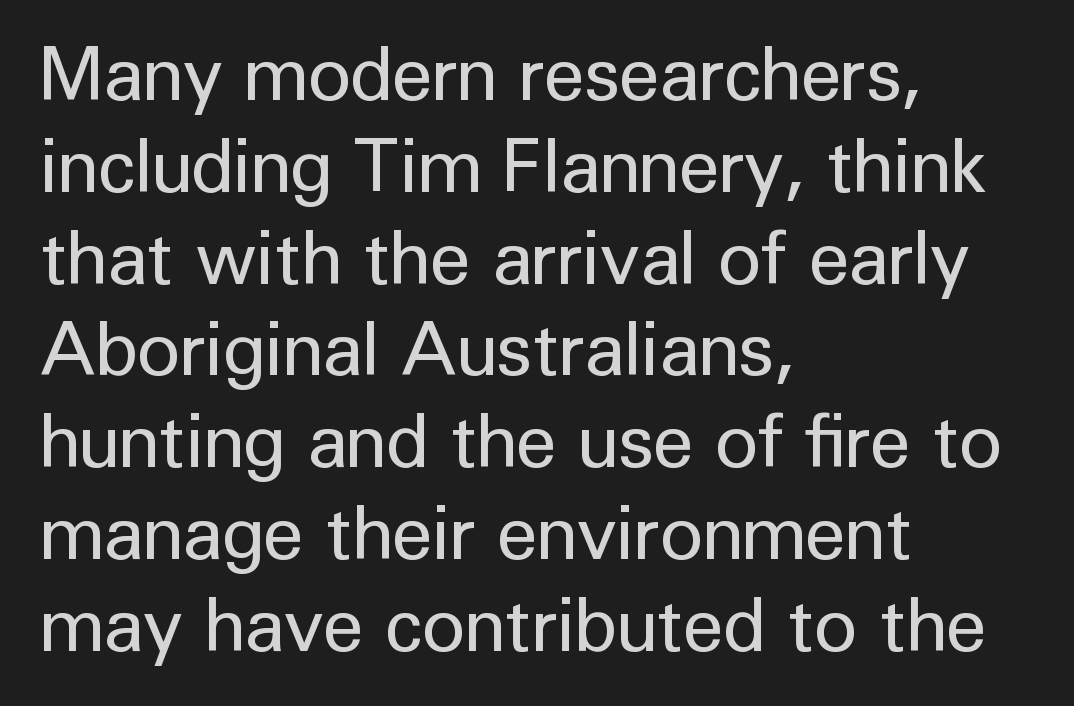
Line starts are locked; line ends wander. These lines are composed in type without serifs. Words float on clear page, feet unadorned. The cut favours lightness, reaching ordinary text weight at its darkest.
